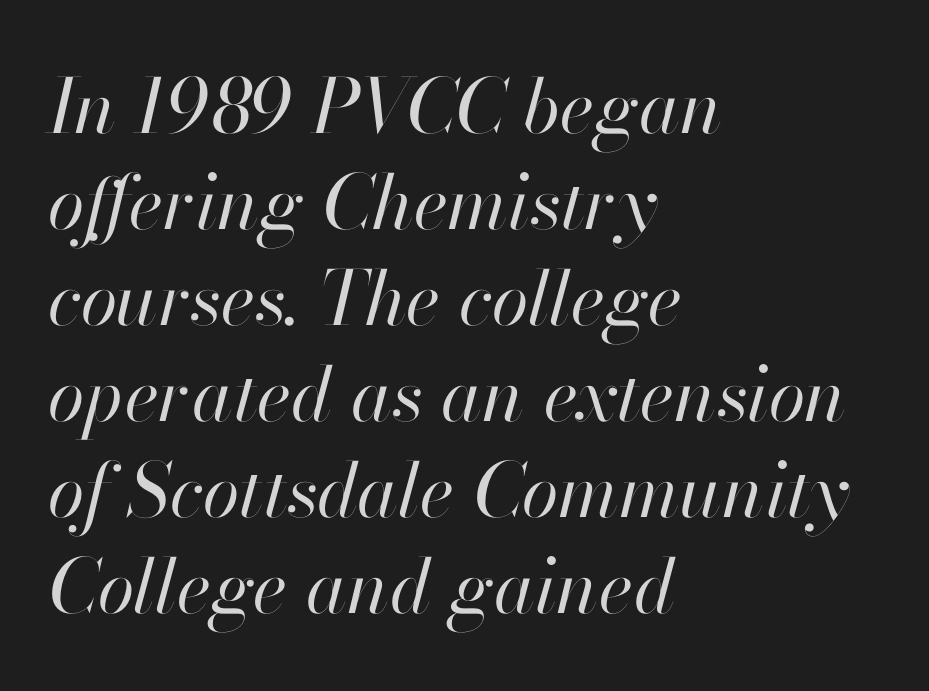
Q: Is the text bold? A: No.
Q: Is the text italic (slanted)? A: Yes, it leans right by about 13 degrees.
Q: Is the text underlined? A: No.
Q: How is the paragraph aligned? A: Left-aligned.
Q: Is the spacing between letters normal or unusually wide? A: Normal.
Q: Is the spacing between lines tight, normal or loose? A: Normal.
Q: Width (condensed, normal, or wide)? A: Normal.
Q: Stroke contrast? A: High.
Q: x-height? A: Small.
Q: Monospaced? A: No.
